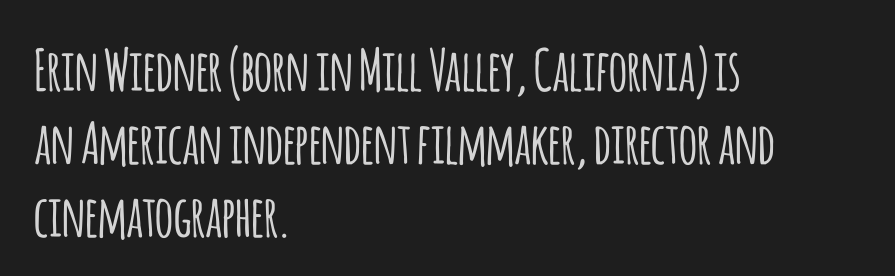
Unlike italic type, these characters show no tilt at all. These lines are set flush left with a ragged right edge. Regarding leading, the lines here are spaced in the standard way. A typesetter would call this proportional, since set widths differ per character.
